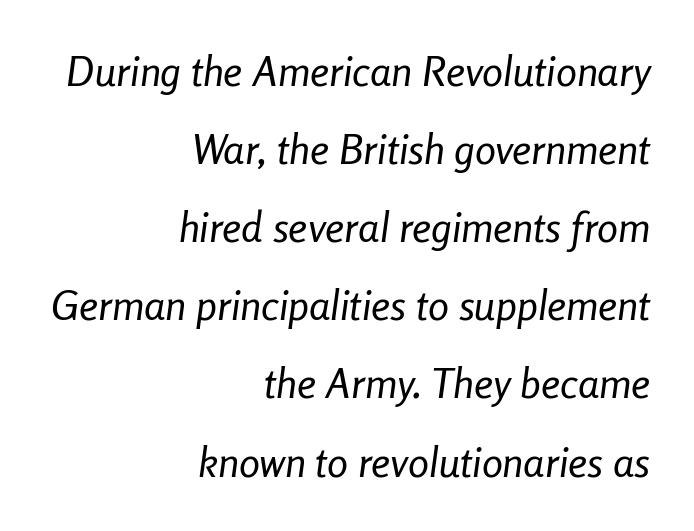
Honestly, the letter spacing is just normal — you wouldn't notice it. The strokes carry an ordinary text weight at most. Short and long lines alike share a common ending point at right. The lettering tilts uniformly, giving the passage an italic look.
